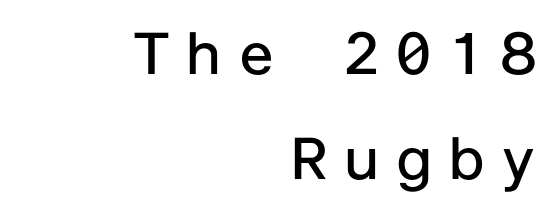
Does extra space separate the letters? Yes, quite a lot of it. No italicization has been applied; the sample stays upright. Is the stroke heavy? The answer is a plain regular-or-lighter. The passage shown is typeset with a sans-serif family.
